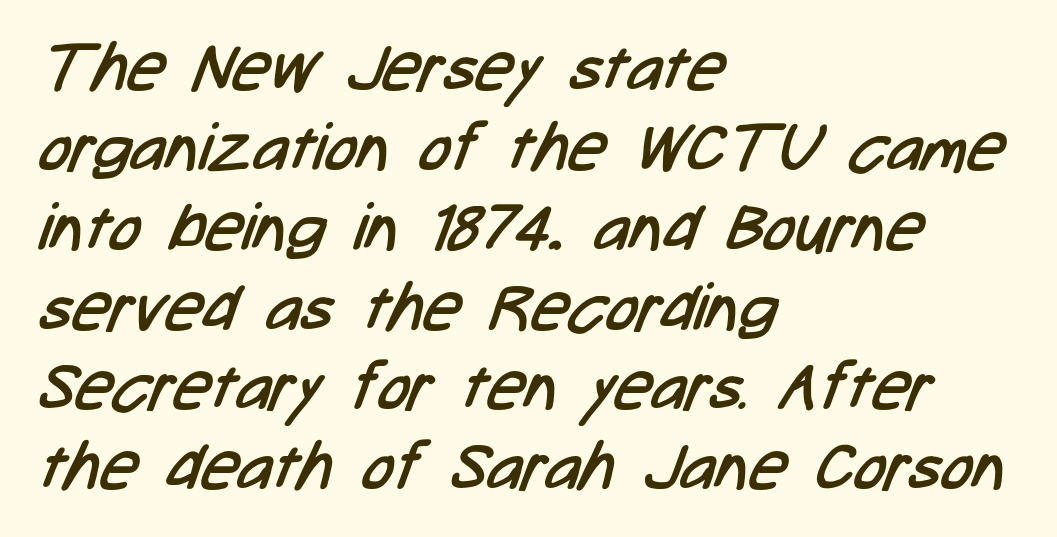
Q: Is the text bold? A: No.
Q: Is the typeface a serif or a sans-serif typeface? A: Sans-serif.
Q: Is the text underlined? A: No.
Q: How is the paragraph aligned? A: Left-aligned.
Q: Is the spacing between letters normal or unusually wide? A: Normal.
Q: Width (condensed, normal, or wide)? A: Condensed.
Q: Stroke contrast? A: Low.
Q: x-height? A: Medium.
Q: Monospaced? A: No.
